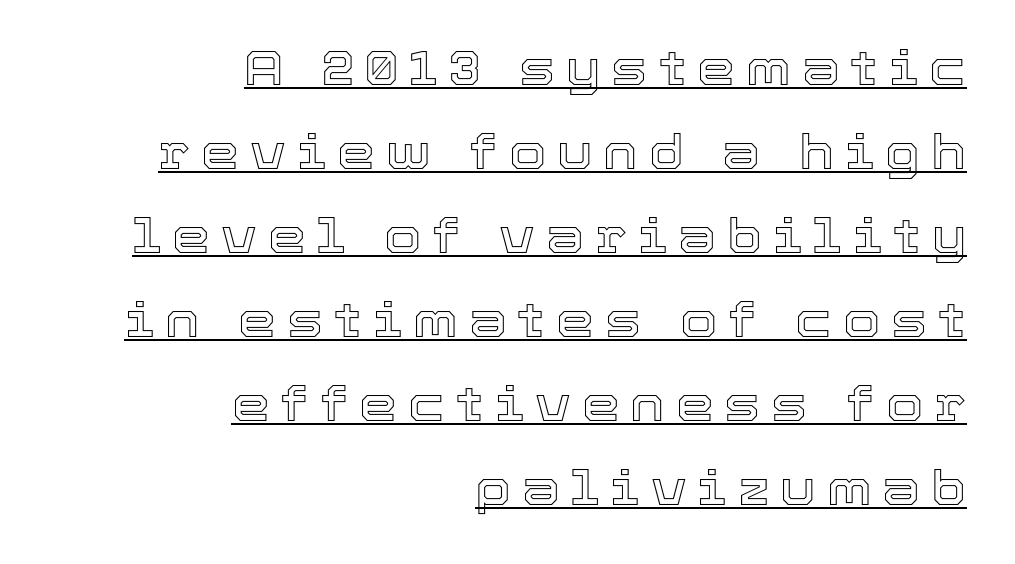
Q: Is the text italic (slanted)? A: No, it is upright.
Q: Is the text underlined? A: Yes.
Q: How is the paragraph aligned? A: Right-aligned.
Q: Is the spacing between letters normal or unusually wide? A: Unusually wide.
Q: Width (condensed, normal, or wide)? A: Normal.
Q: x-height? A: Medium.
Q: Monospaced? A: No.
